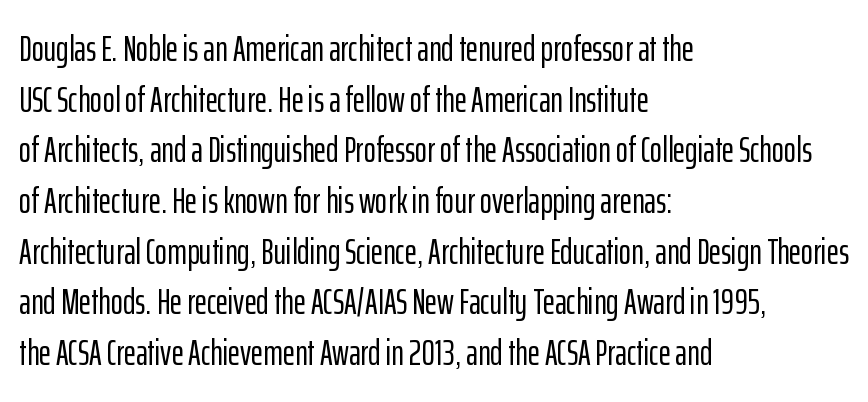
The image shows 37 px condensed sans-serif type, upright; set left-aligned, normal line spacing (1.37x), normal letter spacing, not underlined; low stroke contrast and a medium x-height.
